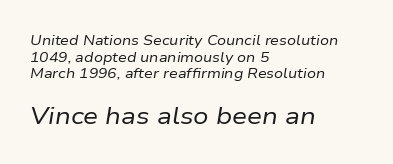
The image shows 24 px text type, italic (leaning right); set left-aligned, line spacing 1.19x, normal letter spacing, not underlined; the second (bottom) block is 1.71x larger.
